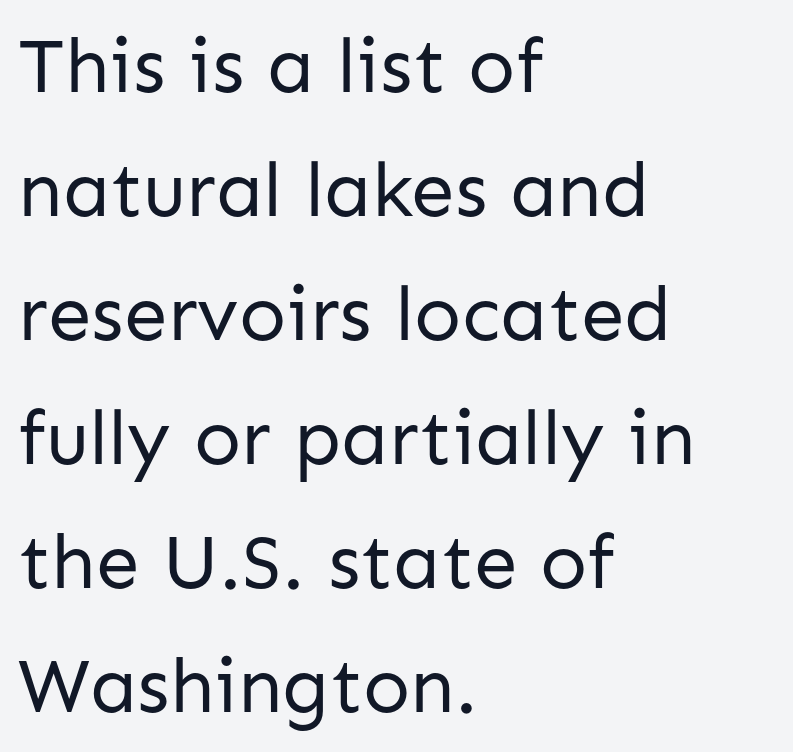
Q: Is the text bold? A: No.
Q: Is the text italic (slanted)? A: No, it is upright.
Q: Is the typeface a serif or a sans-serif typeface? A: Sans-serif.
Q: Is the text underlined? A: No.
Q: How is the paragraph aligned? A: Left-aligned.
Q: Is the spacing between letters normal or unusually wide? A: Normal.
Q: Is the spacing between lines tight, normal or loose? A: Normal.
Q: Width (condensed, normal, or wide)? A: Normal.
Q: Stroke contrast? A: Low.
Q: x-height? A: Medium.
Q: Monospaced? A: No.
